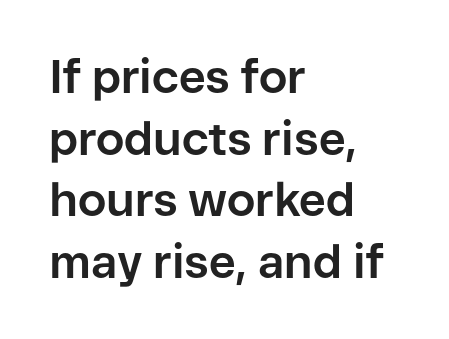
{"serif": "no", "italic": "no", "bold": "yes", "weight": "bold", "width": "normal", "stroke_contrast": "low", "x_height": "medium", "monospaced": "no", "underline": "no", "align": "left", "line_spacing": "normal", "line_spacing_ratio": 1.34, "letter_spacing": "normal", "letter_spacing_em": 0.0, "glyph_px": 46}
